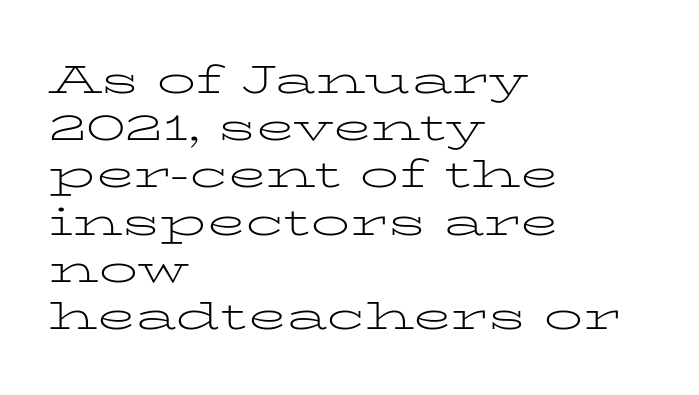
The image shows 39 px light, wide serif type, upright; set left-aligned, line spacing 1.21x, normal letter spacing, not underlined; low stroke contrast and a medium x-height.
